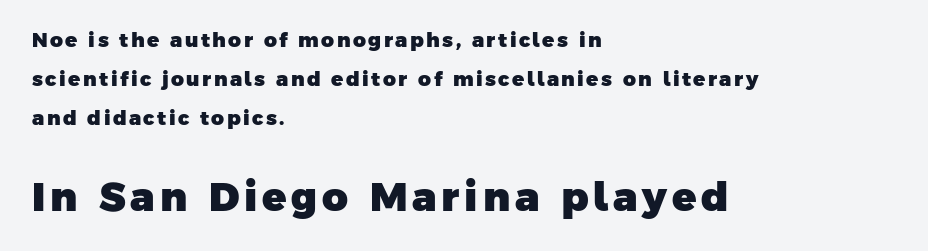
{"serif": "no", "bold": "yes", "weight": "heavy", "width": "normal", "stroke_contrast": "low", "x_height": "medium", "monospaced": "no", "underline": "no", "align": "left", "line_spacing": "loose", "line_spacing_ratio": 1.95, "larger_block": "second", "size_ratio": 2.0, "glyph_px": 40}
